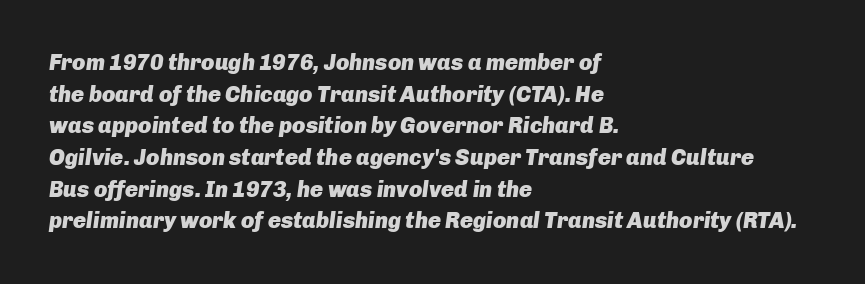
Q: Is the text bold? A: Yes.
Q: Is the text italic (slanted)? A: Yes, it leans right by about 8 degrees.
Q: Is the text underlined? A: No.
Q: How is the paragraph aligned? A: Left-aligned.
Q: Is the spacing between letters normal or unusually wide? A: Normal.
Q: Is the spacing between lines tight, normal or loose? A: Normal.
